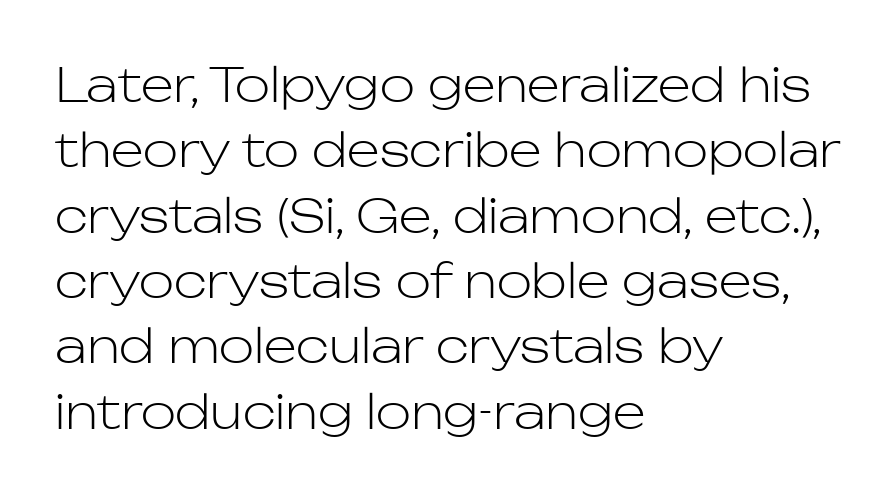
No word sits above an underline. The letters advance in unequal steps, a hallmark of proportional type. You can tell it's not italic because the verticals are truly vertical. No extra ink here — the face is not bold. Short and long lines alike share a common starting point at left. Leading: standard.
